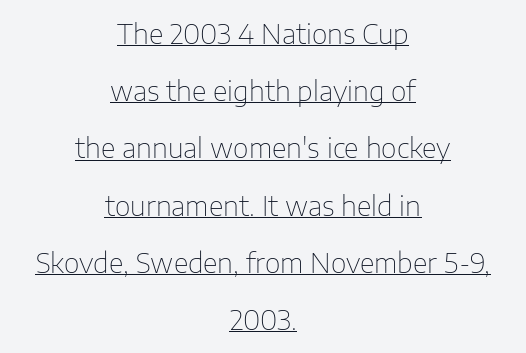
{"italic": "no", "bold": "no", "underline": "yes", "align": "center", "line_spacing": "loose", "line_spacing_ratio": 2.12, "letter_spacing": "normal", "letter_spacing_em": 0.0, "glyph_px": 27}
